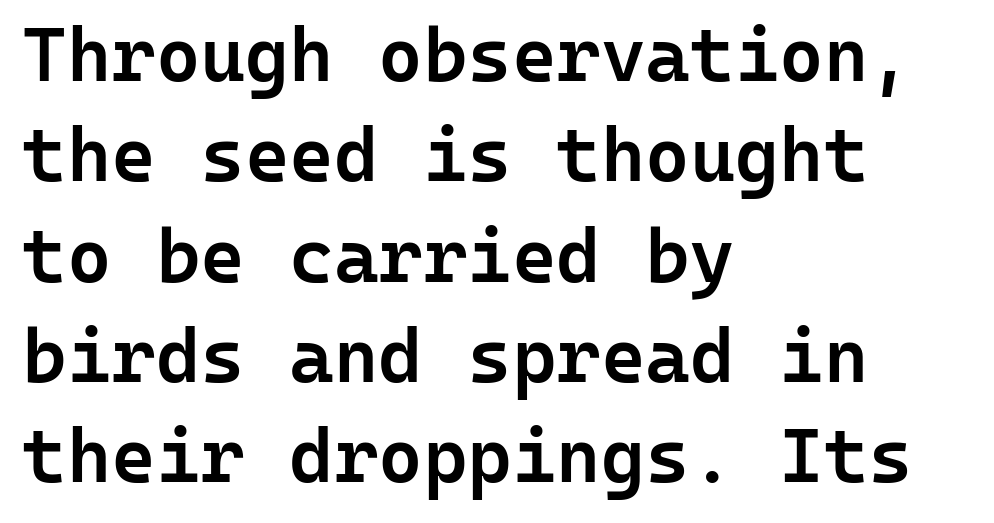
Q: Is the text bold? A: Semi-bold.
Q: Is the text italic (slanted)? A: No, it is upright.
Q: Is the typeface a serif or a sans-serif typeface? A: Sans-serif.
Q: Is the text underlined? A: No.
Q: How is the paragraph aligned? A: Left-aligned.
Q: Is the spacing between letters normal or unusually wide? A: Normal.
Q: Is the spacing between lines tight, normal or loose? A: Normal.
Q: Width (condensed, normal, or wide)? A: Normal.
Q: Stroke contrast? A: Low.
Q: x-height? A: Medium.
Q: Monospaced? A: Yes.
